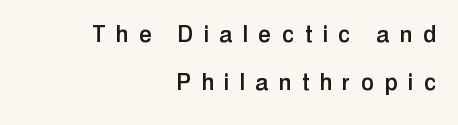
{"serif": "no", "italic": "no", "width": "condensed", "stroke_contrast": "low", "x_height": "medium", "monospaced": "no", "underline": "no", "align": "right", "line_spacing": "normal", "line_spacing_ratio": 1.66, "letter_spacing": "wide", "letter_spacing_em": 0.39, "glyph_px": 29}
